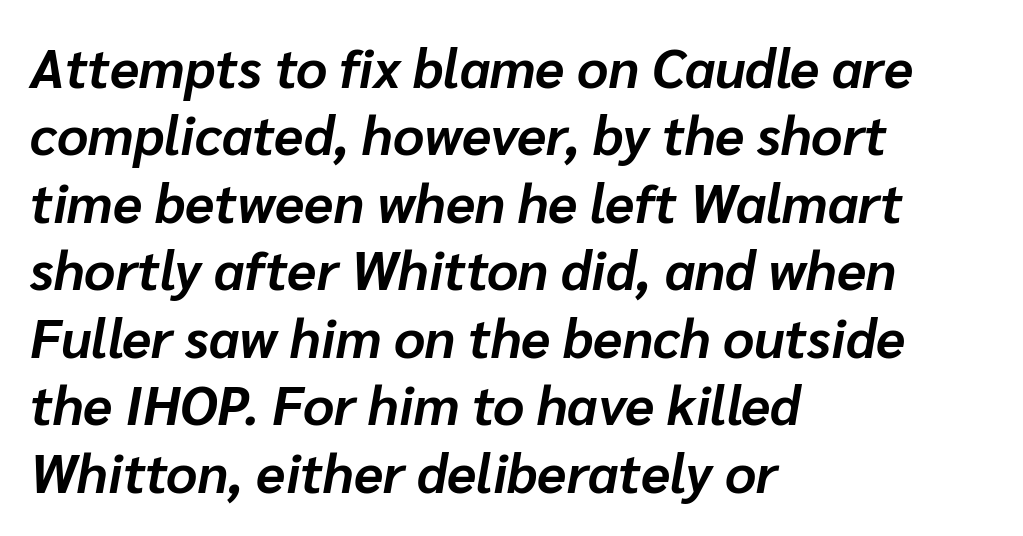
Heavy-handed strokes throughout: this text is bold. These lines are rendered in a variable-pitch font. Each word holds together tightly as a unit, with standard inter-letter gaps. The block of text has a typical density, with ordinary space between rows.
